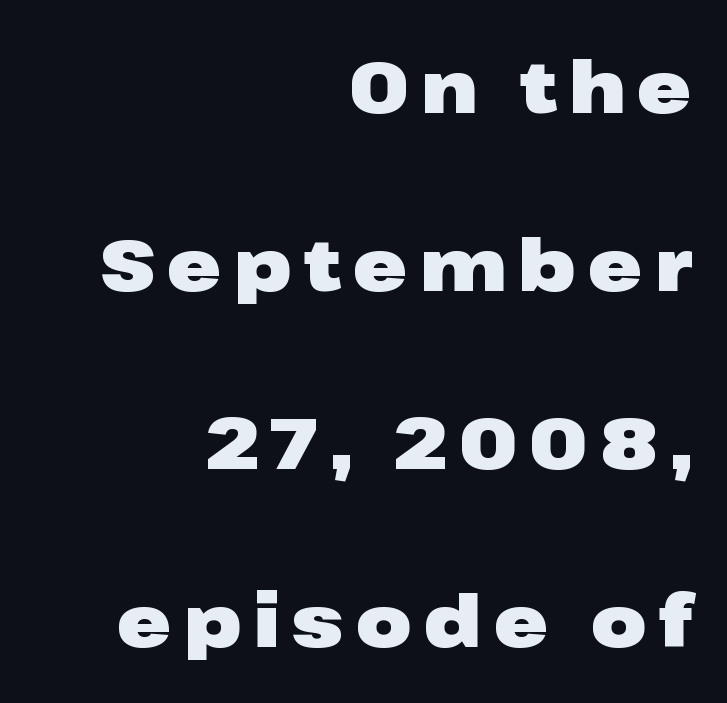
The designer dialed line spacing up above the default. The baseline area is clear. Casual observation: everything's shoved over to the right. Bold? Absolutely — the strokes are thick and heavy. To sum up the face: it is a sans, with no serifs.
